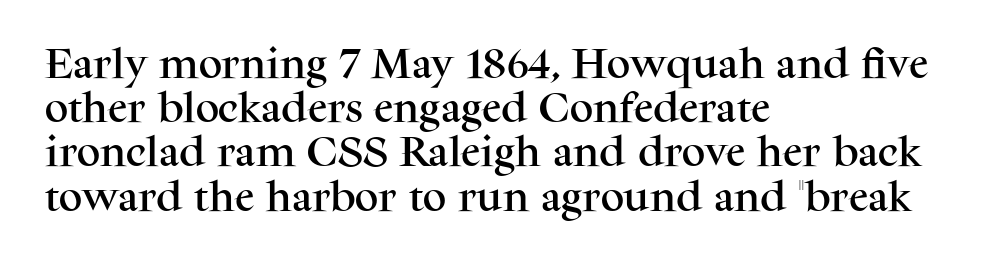
Typeset ragged right — the left edge is the straight one. You could not count columns in this text — the font is proportionally spaced. The letterforms sit shoulder to shoulder at normal distance. Bare-footed words on every line.
